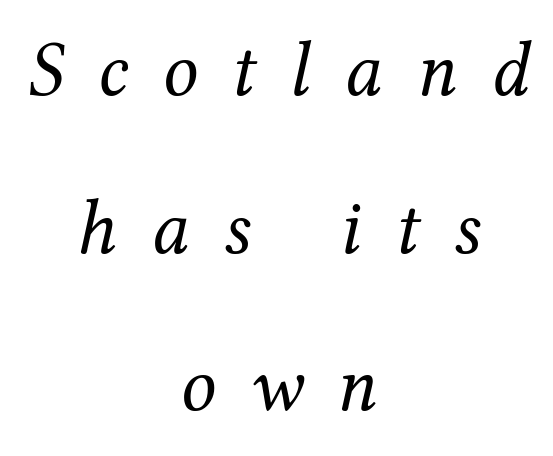
The line texture is sparse and dotted thanks to wide tracking. A typesetter would call this proportional, since set widths differ per character. Is the type heavy? It reads as light-to-regular instead. Quick note: italic. Lines of text with bare space underneath. The text was rendered using a seriffed face with decorative stroke endings.
